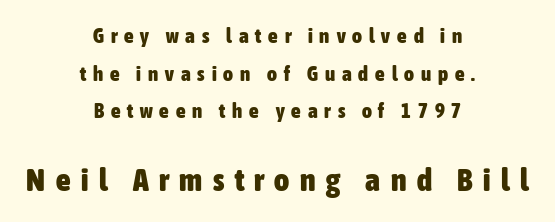
Q: Is the text bold? A: Yes.
Q: Is the text italic (slanted)? A: No, it is upright.
Q: Is the typeface a serif or a sans-serif typeface? A: Sans-serif.
Q: Is the text underlined? A: No.
Q: How is the paragraph aligned? A: Centered.
Q: Is the spacing between letters normal or unusually wide? A: Unusually wide.
Q: Which block of text is set in a larger size, the first (top) or the second (bottom)? A: The second (bottom) one.
Q: Width (condensed, normal, or wide)? A: Condensed.
Q: Stroke contrast? A: Low.
Q: x-height? A: Medium.
Q: Monospaced? A: No.
